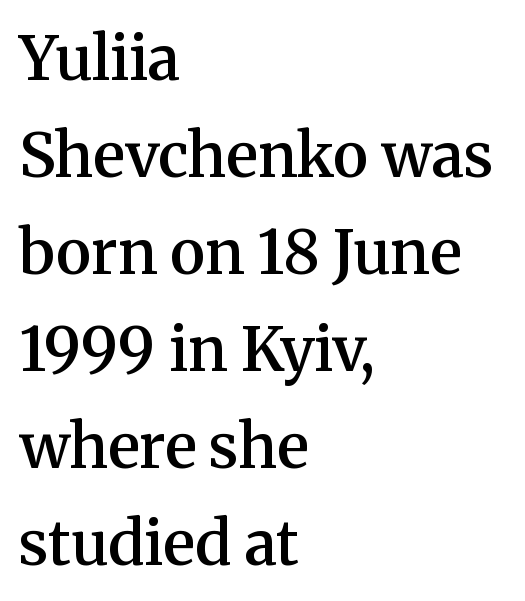
Q: Is the text bold? A: Semi-bold.
Q: Is the text italic (slanted)? A: No, it is upright.
Q: Is the typeface a serif or a sans-serif typeface? A: Serif.
Q: Is the text underlined? A: No.
Q: How is the paragraph aligned? A: Left-aligned.
Q: Is the spacing between letters normal or unusually wide? A: Normal.
Q: Is the spacing between lines tight, normal or loose? A: Normal.
Q: Width (condensed, normal, or wide)? A: Normal.
Q: Stroke contrast? A: Medium.
Q: x-height? A: Medium.
Q: Monospaced? A: No.
